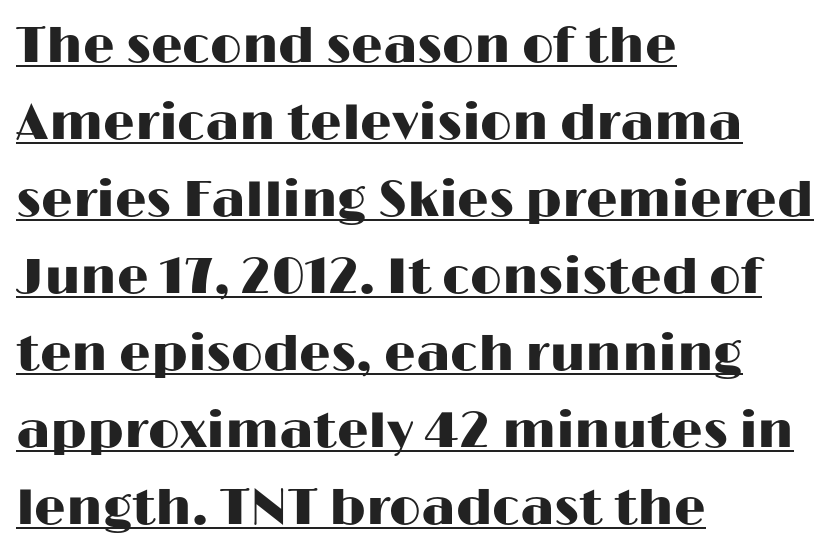
The letters sit at their default tracking, neither squeezed nor spread. The letters advance in unequal steps, a hallmark of proportional type. The letters stand straight up with perfectly vertical stems. Compared with typical paragraphs, the rows here are spaced about the same. Serifs: no, the terminals of the letterforms are clean. Does a line run under the words? Yes, clearly.
